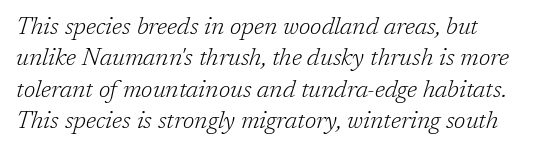
{"italic": "yes", "lean": "right", "slant_degrees": 17, "bold": "no", "underline": "no", "line_spacing": "normal", "line_spacing_ratio": 1.31, "letter_spacing": "normal", "letter_spacing_em": 0.0, "glyph_px": 24}
